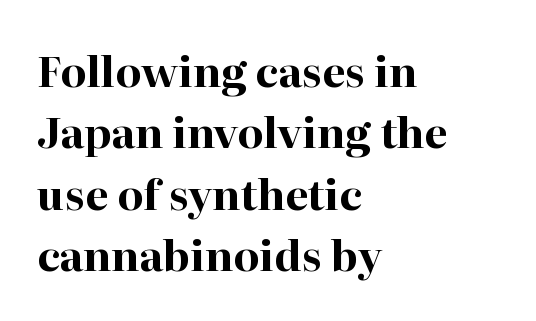
{"serif": "yes", "italic": "no", "bold": "yes", "weight": "bold", "width": "normal", "stroke_contrast": "high", "x_height": "medium", "monospaced": "no", "underline": "no", "align": "left", "line_spacing": "normal", "line_spacing_ratio": 1.46, "letter_spacing": "normal", "letter_spacing_em": 0.0, "glyph_px": 42}
